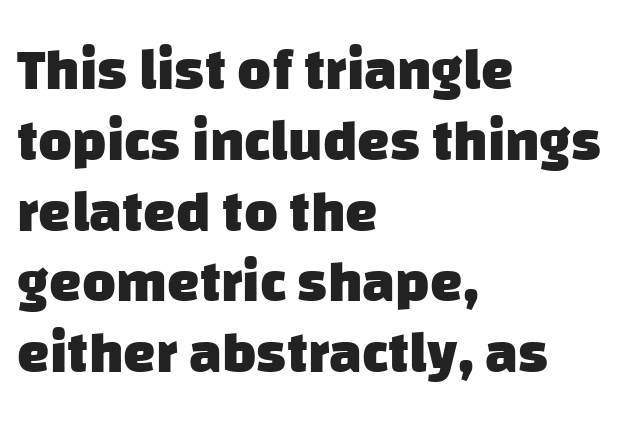
The image shows 58 px heavy sans-serif type; set left-aligned, line spacing 1.22x, normal letter spacing, not underlined; low stroke contrast and a large x-height.
